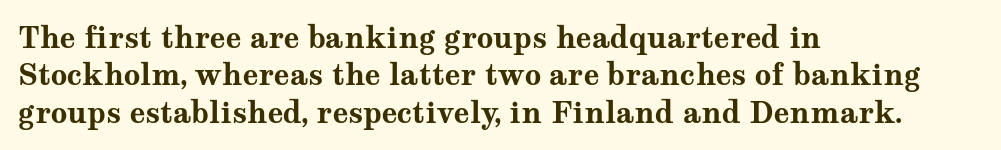
Plain, unruled lines of type. Short and long lines alike share a common starting point at left. The font is running at its bold setting. Italic? Not at all — the glyphs are vertical. The rendering uses natural spacing where letterforms have individual widths. The tracking reads as untouched default to a designer's eye.
